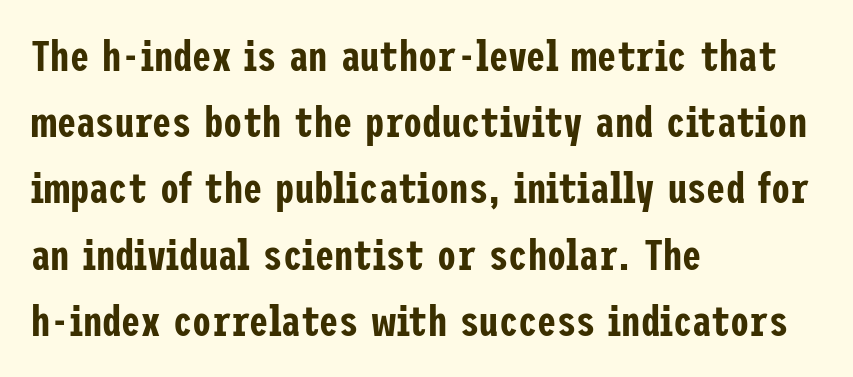
{"serif": "no", "italic": "no", "width": "condensed", "stroke_contrast": "low", "x_height": "medium", "underline": "no", "align": "left", "line_spacing": "normal", "line_spacing_ratio": 1.54, "letter_spacing": "normal", "letter_spacing_em": 0.0, "glyph_px": 43}
